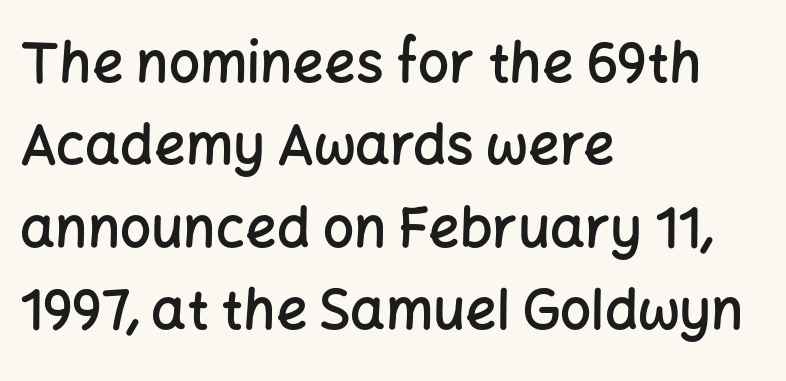
{"serif": "no", "italic": "no", "bold": "semi", "weight": "semibold", "width": "normal", "stroke_contrast": "low", "x_height": "medium", "monospaced": "no", "underline": "no", "align": "left", "line_spacing": "normal", "line_spacing_ratio": 1.5, "letter_spacing": "normal", "letter_spacing_em": 0.0, "glyph_px": 55}
